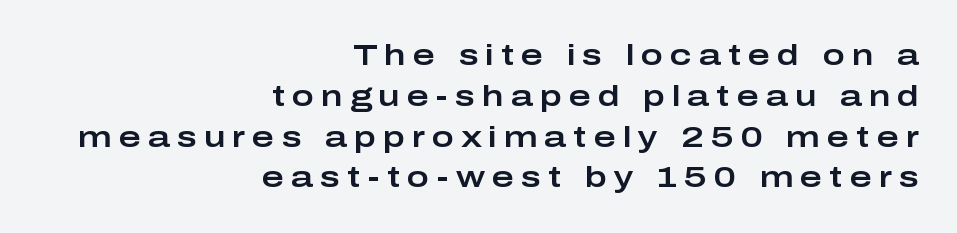
Q: Is the text italic (slanted)? A: No, it is upright.
Q: Is the typeface a serif or a sans-serif typeface? A: Sans-serif.
Q: Is the text underlined? A: No.
Q: How is the paragraph aligned? A: Right-aligned.
Q: Is the spacing between letters normal or unusually wide? A: Unusually wide.
Q: Is the spacing between lines tight, normal or loose? A: Normal.
Q: Width (condensed, normal, or wide)? A: Wide.
Q: Stroke contrast? A: Low.
Q: x-height? A: Medium.
Q: Monospaced? A: No.
